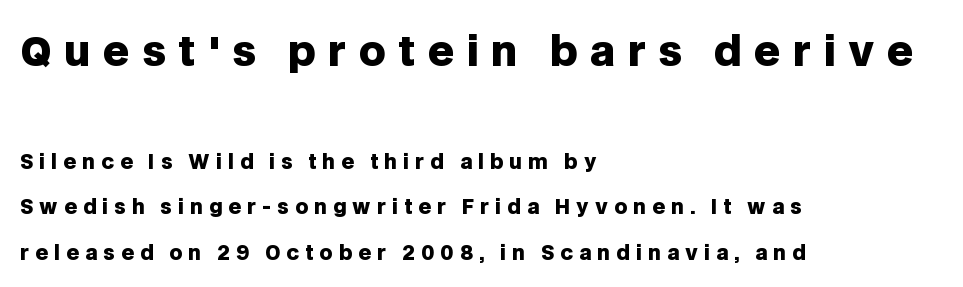
Q: Is the text bold? A: Yes.
Q: Is the text italic (slanted)? A: No, it is upright.
Q: Is the typeface a serif or a sans-serif typeface? A: Sans-serif.
Q: Is the text underlined? A: No.
Q: How is the paragraph aligned? A: Left-aligned.
Q: Is the spacing between letters normal or unusually wide? A: Unusually wide.
Q: Is the spacing between lines tight, normal or loose? A: Loose.
Q: Which block of text is set in a larger size, the first (top) or the second (bottom)? A: The first (top) one.
Q: Width (condensed, normal, or wide)? A: Normal.
Q: Stroke contrast? A: Low.
Q: x-height? A: Large.
Q: Monospaced? A: No.
